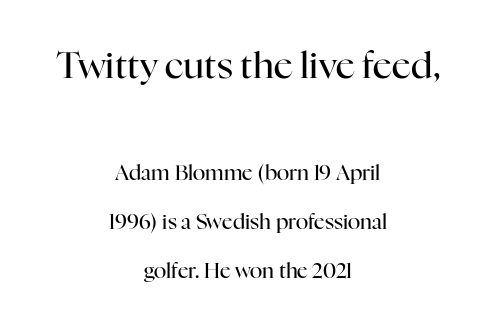
{"serif": "yes", "italic": "no", "bold": "no", "weight": "regular", "width": "normal", "stroke_contrast": "high", "x_height": "medium", "monospaced": "no", "underline": "no", "align": "center", "line_spacing": "loose", "line_spacing_ratio": 2.32, "letter_spacing": "normal", "letter_spacing_em": 0.0, "larger_block": "first", "size_ratio": 1.76, "glyph_px": 37}
